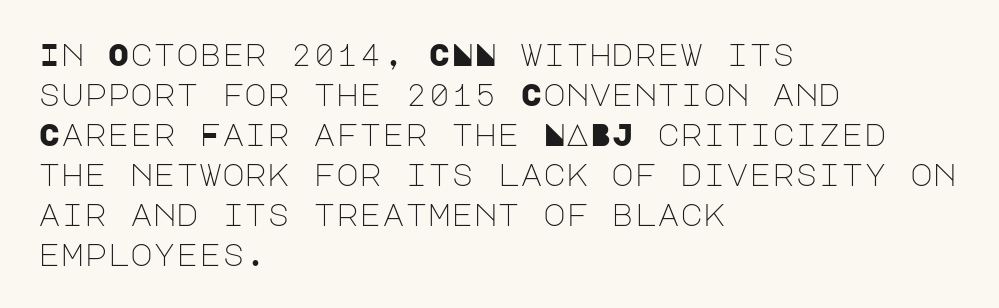
Q: Is the text bold? A: No.
Q: Is the text italic (slanted)? A: No, it is upright.
Q: Is the typeface a serif or a sans-serif typeface? A: Sans-serif.
Q: Is the text underlined? A: No.
Q: How is the paragraph aligned? A: Left-aligned.
Q: Is the spacing between letters normal or unusually wide? A: Normal.
Q: Is the spacing between lines tight, normal or loose? A: Normal.
Q: Width (condensed, normal, or wide)? A: Normal.
Q: Stroke contrast? A: Low.
Q: x-height? A: Large.
